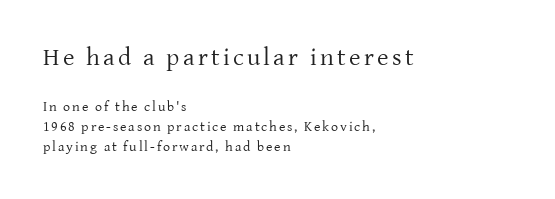
{"italic": "no", "bold": "no", "underline": "no", "align": "left", "line_spacing": "normal", "line_spacing_ratio": 1.42, "larger_block": "first", "size_ratio": 1.79, "glyph_px": 25}
